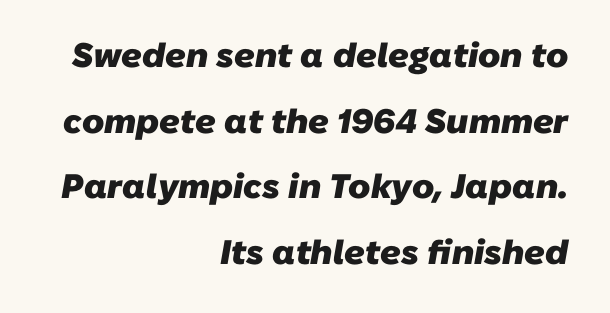
{"serif": "no", "bold": "yes", "weight": "heavy", "width": "normal", "stroke_contrast": "low", "x_height": "medium", "monospaced": "no", "underline": "no", "align": "right", "line_spacing": "loose", "line_spacing_ratio": 1.93, "letter_spacing": "normal", "letter_spacing_em": 0.0, "glyph_px": 34}
